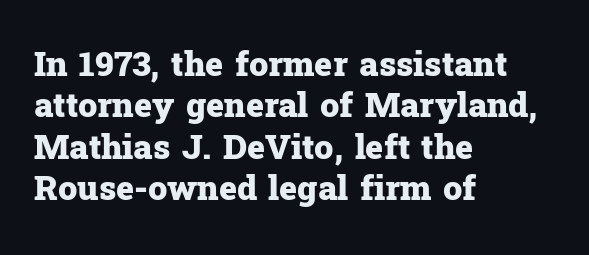
The font family rendered here belongs to the serif group. Do the characters align in a grid? No, the font is proportional. Bold? Absolutely — the strokes are thick and heavy. A classic flush-left, rag-right setting is used for this passage. Compared with typical body copy, the letter spacing here is the same.
